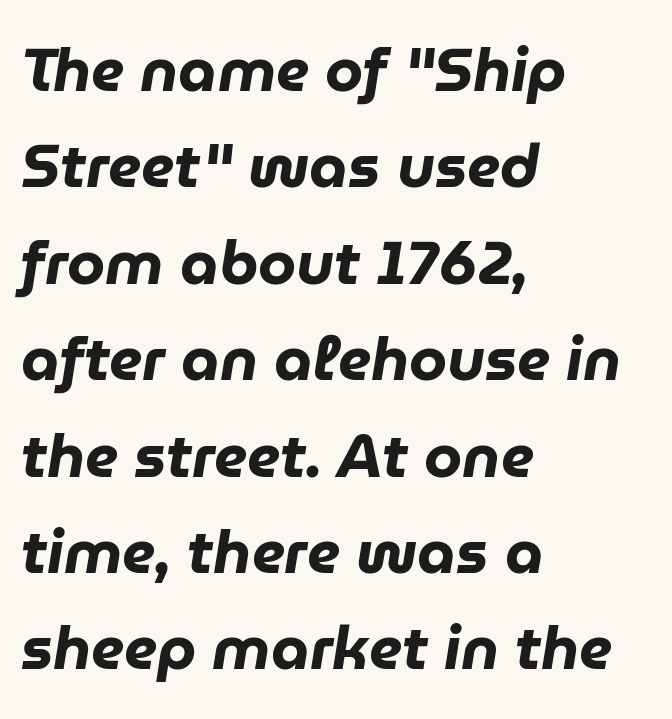
Q: Is the text bold? A: Yes.
Q: Is the text italic (slanted)? A: Yes, it leans right by about 9 degrees.
Q: Is the text underlined? A: No.
Q: How is the paragraph aligned? A: Left-aligned.
Q: Is the spacing between letters normal or unusually wide? A: Normal.
Q: Is the spacing between lines tight, normal or loose? A: Normal.
Q: Width (condensed, normal, or wide)? A: Normal.
Q: Stroke contrast? A: Low.
Q: x-height? A: Medium.
Q: Monospaced? A: No.
